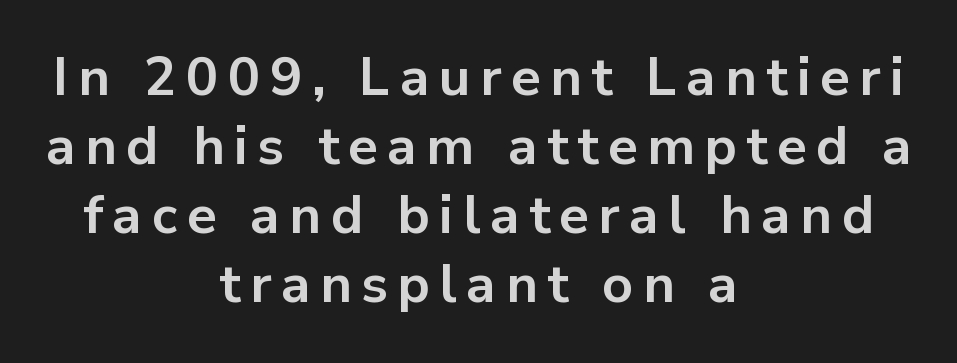
This sample is center-justified, so both line endings float freely. Regarding leading, the lines here are spaced in the standard way. What kind of face is this? One without serifs — a sans. Note the varied advance widths — an 'i' is clearly narrower than an 'm'. Nobody drew a line under any word here.
